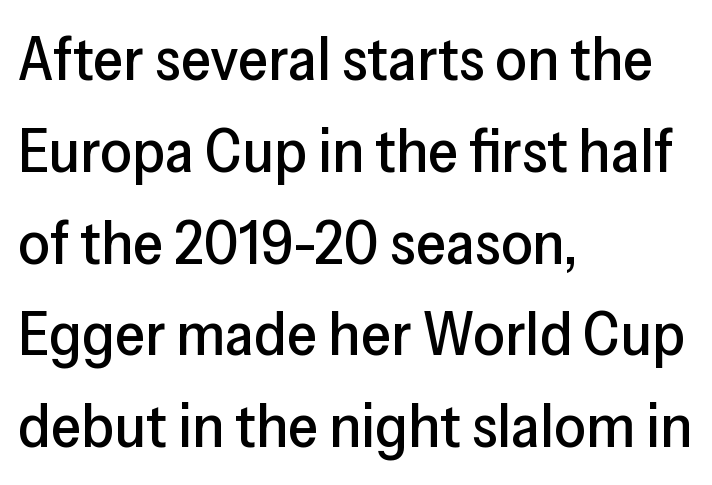
The rendering uses natural spacing where letterforms have individual widths. The gaps between neighbouring characters are ordinary and unremarkable. Classification — sans serif. Decoration check: the copy has no underline.
